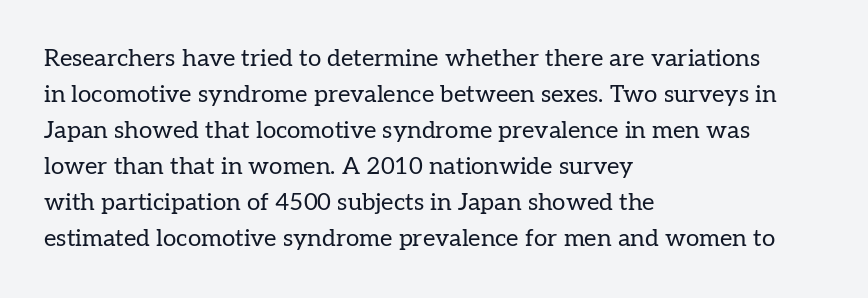
There is no visible air inserted between adjacent glyphs. The rendering anchors every line to the left-hand side. Counters stay open thanks to moderate or lighter strokes. Is there much room between lines? A standard amount, neither cramped nor airy. Type without underlining.
